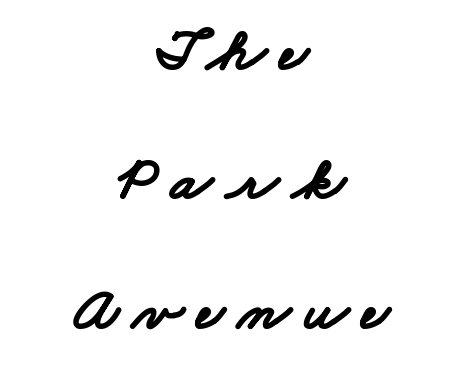
I'd call this a sans setting — the letters go barefoot. Letter spacing: wide. The text block is weighted toward neither margin, spreading evenly from the middle. Note the varied advance widths — an 'i' is clearly narrower than an 'm'. The string is rendered with underlining switched off.
